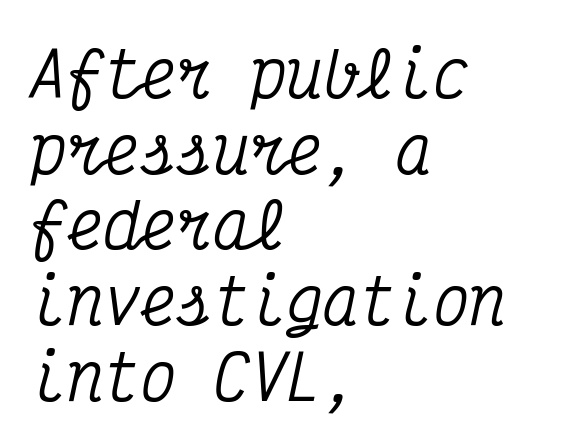
Q: Is the text italic (slanted)? A: Yes, it leans right by about 12 degrees.
Q: Is the typeface a serif or a sans-serif typeface? A: Serif.
Q: Is the text underlined? A: No.
Q: How is the paragraph aligned? A: Left-aligned.
Q: Is the spacing between letters normal or unusually wide? A: Normal.
Q: Width (condensed, normal, or wide)? A: Condensed.
Q: Stroke contrast? A: Medium.
Q: x-height? A: Medium.
Q: Monospaced? A: Yes.
